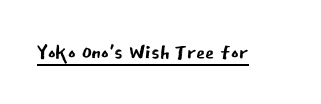
The image shows 29 px regular-weight sans-serif type, upright; set normal letter spacing, underlined; low stroke contrast and a medium x-height.
